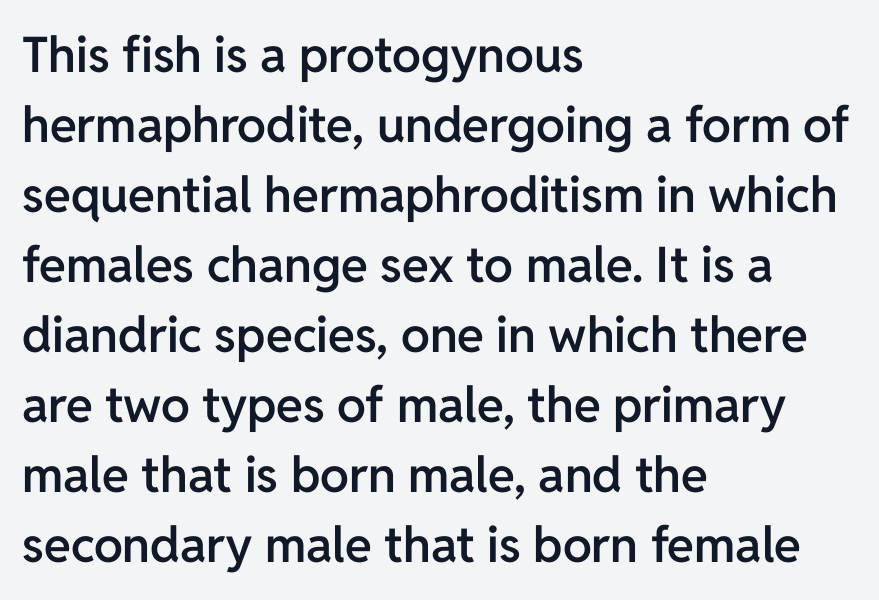
{"serif": "no", "italic": "no", "bold": "semi", "weight": "semibold", "width": "normal", "stroke_contrast": "low", "x_height": "medium", "monospaced": "no", "underline": "no", "align": "left", "line_spacing": "normal", "line_spacing_ratio": 1.43, "letter_spacing": "normal", "letter_spacing_em": 0.0, "glyph_px": 49}
